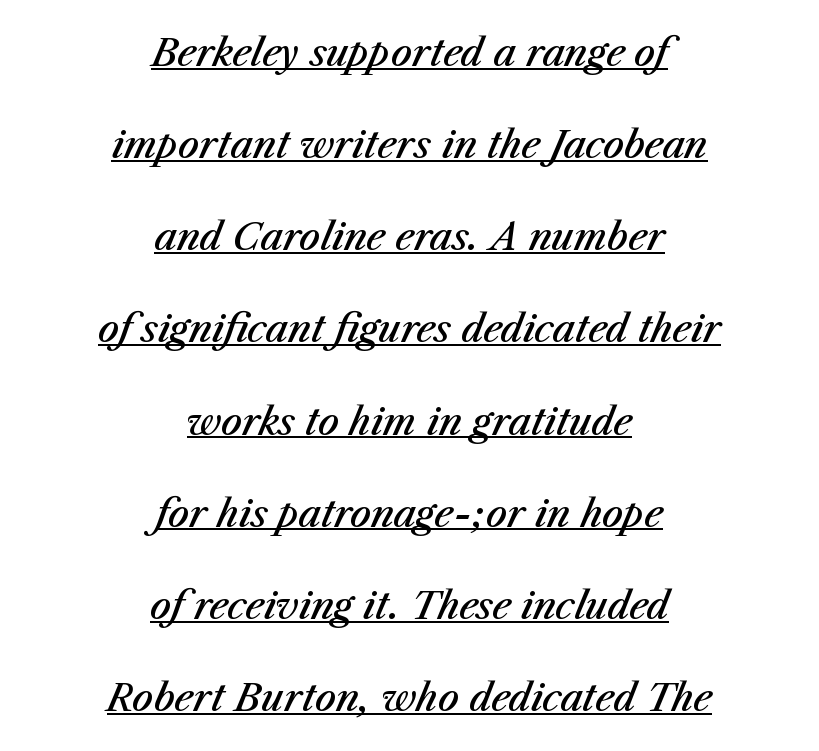
Q: Is the text bold? A: Semi-bold.
Q: Is the text italic (slanted)? A: Yes, it leans right by about 23 degrees.
Q: Is the text underlined? A: Yes.
Q: How is the paragraph aligned? A: Centered.
Q: Is the spacing between letters normal or unusually wide? A: Normal.
Q: Is the spacing between lines tight, normal or loose? A: Loose.
Q: Width (condensed, normal, or wide)? A: Normal.
Q: Stroke contrast? A: Medium.
Q: x-height? A: Medium.
Q: Monospaced? A: No.
